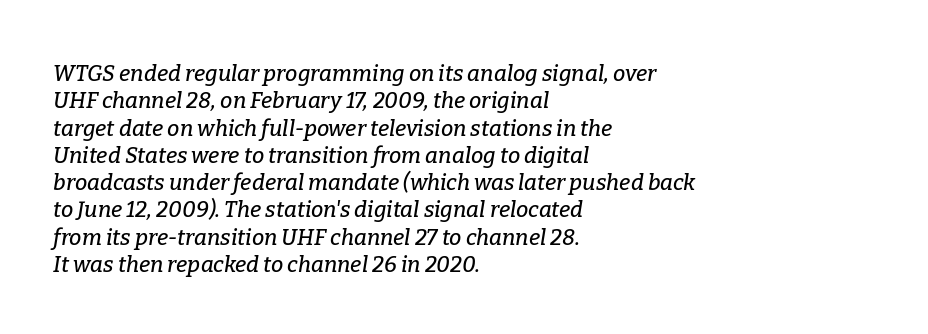
The image shows 22 px text type, italic (leaning right); set left-aligned, line spacing 1.24x, normal letter spacing, not underlined.
